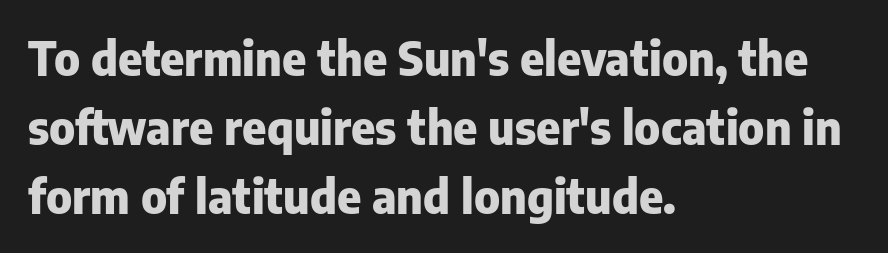
The image shows 46 px heavy sans-serif type, upright; set left-aligned, normal line spacing (1.5x), normal letter spacing, not underlined; low stroke contrast and a medium x-height.
